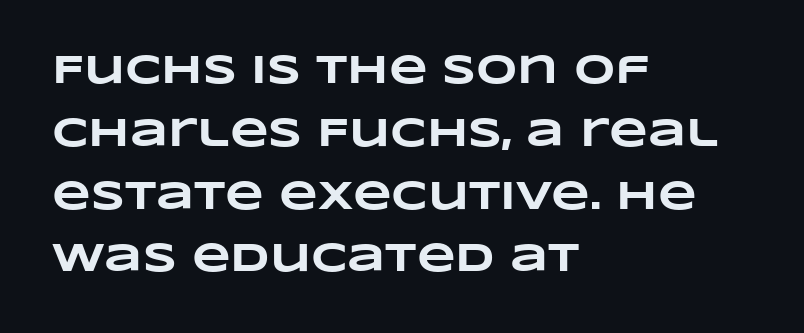
The face used here is proportionally spaced, like ordinary book or web type. What weight is shown? A full bold with thick strokes. Nobody touched the tracking dial on this one. Notice how descenders clear the ascenders below comfortably — that's standard leading.
